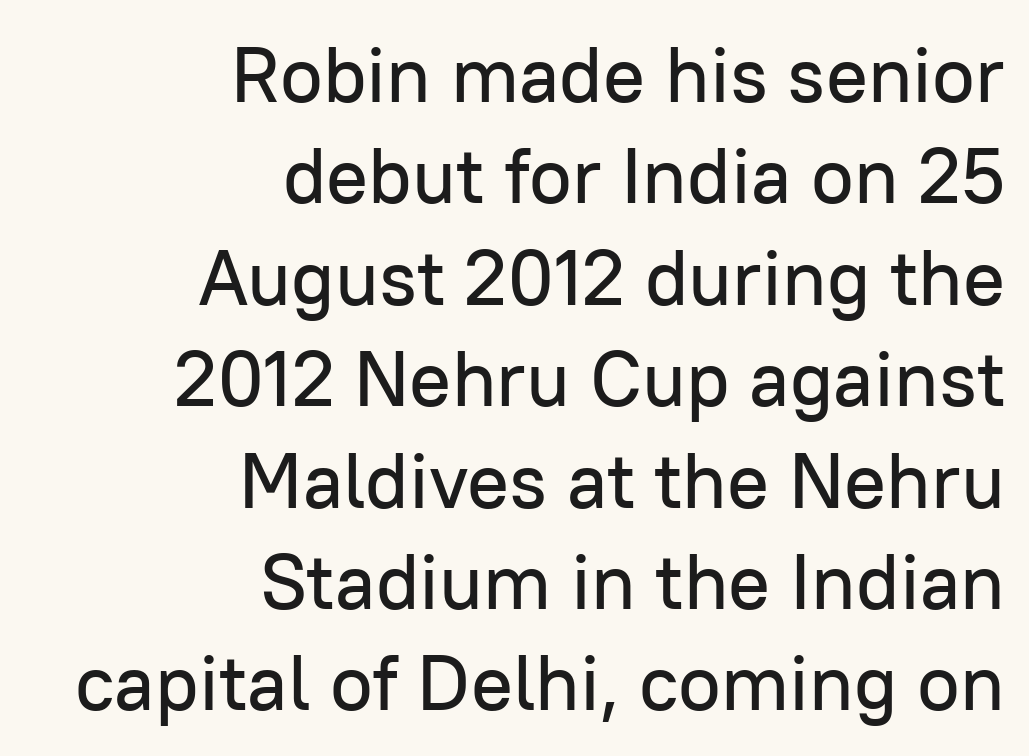
{"serif": "no", "italic": "no", "width": "normal", "stroke_contrast": "low", "x_height": "medium", "monospaced": "no", "underline": "no", "align": "right", "line_spacing": "normal", "line_spacing_ratio": 1.3, "letter_spacing": "normal", "letter_spacing_em": 0.0, "glyph_px": 78}
